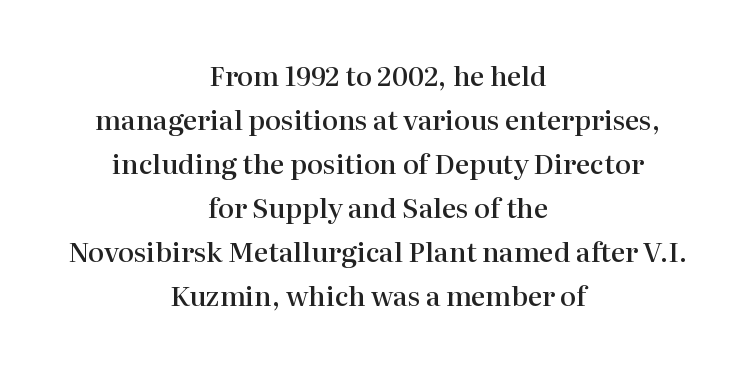
Q: Is the text bold? A: Semi-bold.
Q: Is the text italic (slanted)? A: No, it is upright.
Q: Is the text underlined? A: No.
Q: How is the paragraph aligned? A: Centered.
Q: Is the spacing between letters normal or unusually wide? A: Normal.
Q: Is the spacing between lines tight, normal or loose? A: Normal.
